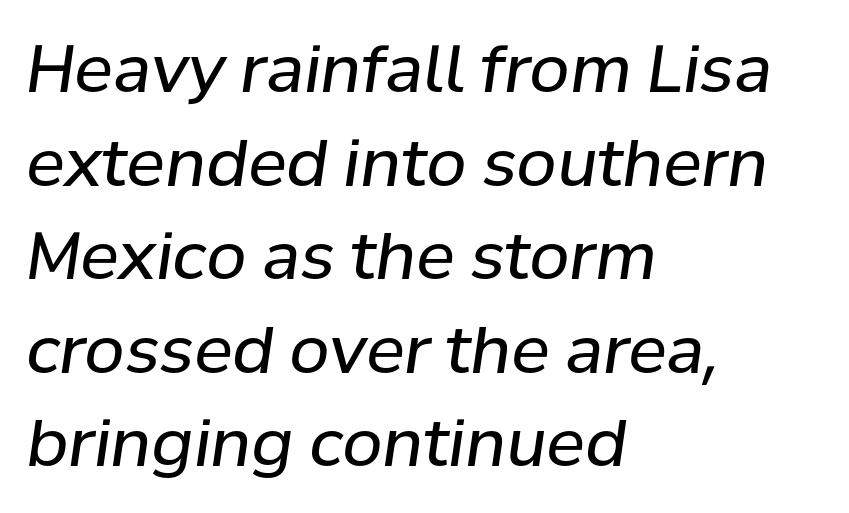
The image shows 65 px regular-weight type, italic (leaning right); set left-aligned, normal line spacing (1.44x), normal letter spacing, not underlined; low stroke contrast and a medium x-height.
